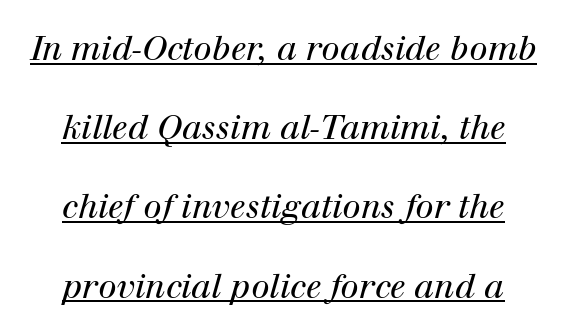
Proportional: the letters do not fall into vertical columns. The letterforms sit shoulder to shoulder at normal distance. Stroke mass is kept to a normal reading level or below. Beneath each row of characters lies a ruled line.
